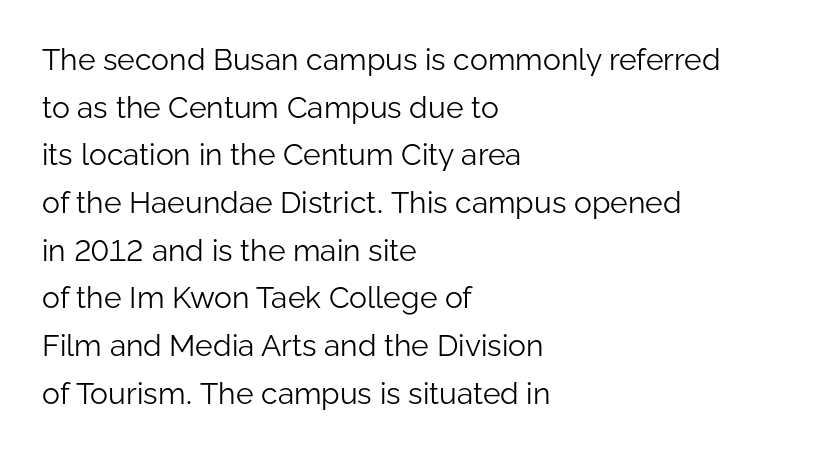
{"serif": "no", "italic": "no", "bold": "no", "weight": "light", "width": "normal", "stroke_contrast": "low", "x_height": "medium", "monospaced": "no", "underline": "no", "align": "left", "line_spacing": "normal", "line_spacing_ratio": 1.59, "letter_spacing": "normal", "letter_spacing_em": 0.0, "glyph_px": 30}
